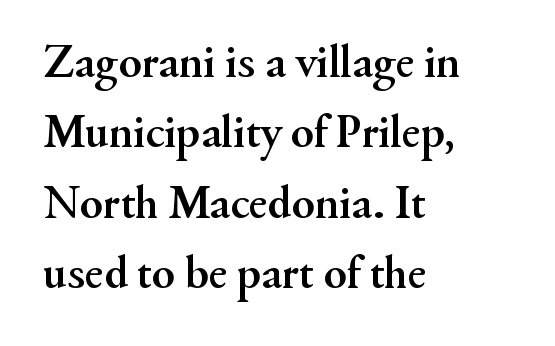
The image shows 47 px semibold serif type, upright; set left-aligned, normal line spacing (1.5x), normal letter spacing, not underlined; medium stroke contrast and a small x-height.
